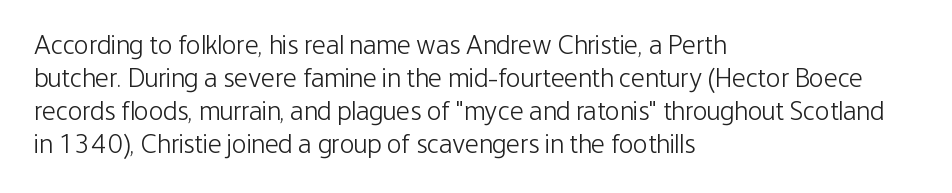
{"italic": "no", "bold": "no", "underline": "no", "align": "left", "line_spacing_ratio": 1.22, "letter_spacing": "normal", "letter_spacing_em": 0.0, "glyph_px": 27}
